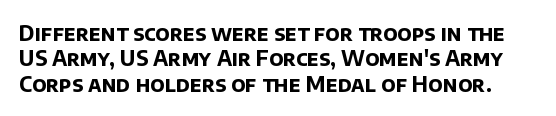
{"bold": "yes", "underline": "no", "line_spacing_ratio": 1.21, "letter_spacing": "normal", "letter_spacing_em": 0.0, "glyph_px": 21}
